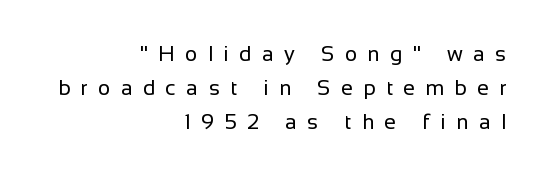
{"italic": "no", "bold": "no", "underline": "no", "align": "right", "line_spacing": "normal", "line_spacing_ratio": 1.63, "letter_spacing": "wide", "letter_spacing_em": 0.5, "glyph_px": 21}
